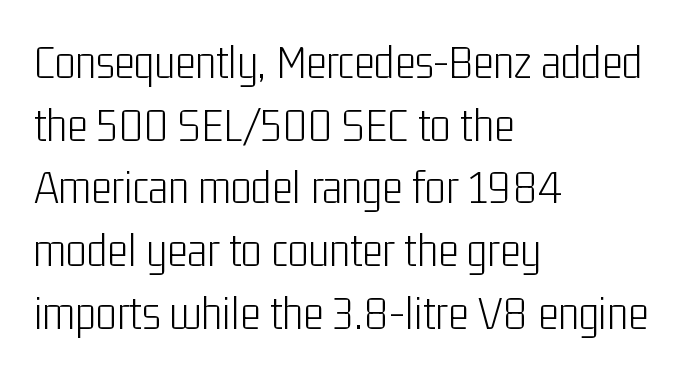
{"serif": "no", "italic": "no", "bold": "no", "weight": "light", "width": "condensed", "stroke_contrast": "low", "x_height": "medium", "monospaced": "no", "underline": "no", "align": "left", "line_spacing": "normal", "line_spacing_ratio": 1.28, "letter_spacing": "normal", "letter_spacing_em": 0.0, "glyph_px": 49}
